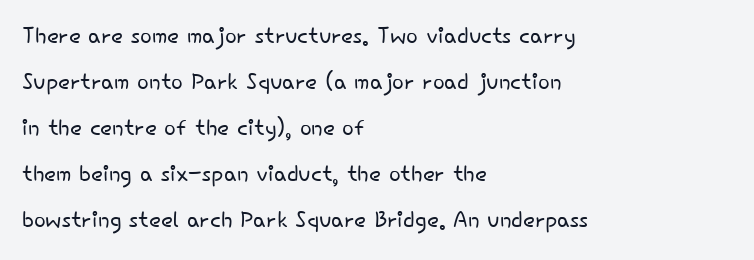
The image shows 31 px light sans-serif type, upright; set left-aligned, normal line spacing (1.48x), normal letter spacing, not underlined; low stroke contrast and a small x-height.
